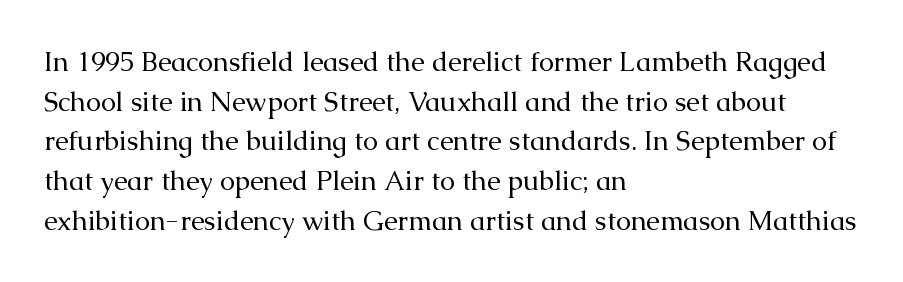
The image shows 27 px text type, upright; set left-aligned, normal line spacing (1.47x), normal letter spacing, not underlined.
